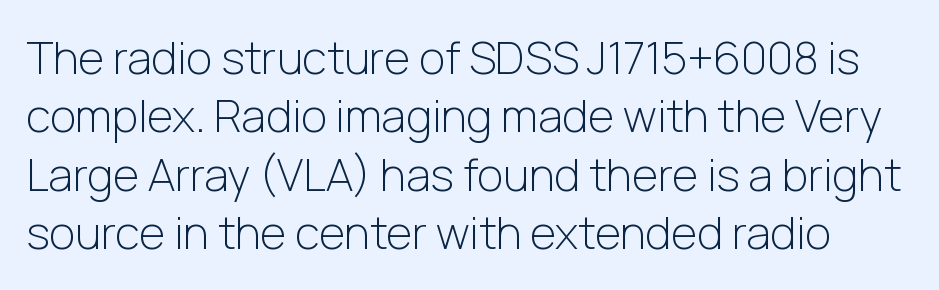
Q: Is the text bold? A: No.
Q: Is the text italic (slanted)? A: No, it is upright.
Q: Is the typeface a serif or a sans-serif typeface? A: Sans-serif.
Q: Is the text underlined? A: No.
Q: Is the spacing between letters normal or unusually wide? A: Normal.
Q: Is the spacing between lines tight, normal or loose? A: Normal.
Q: Width (condensed, normal, or wide)? A: Normal.
Q: Stroke contrast? A: Low.
Q: x-height? A: Medium.
Q: Monospaced? A: No.
